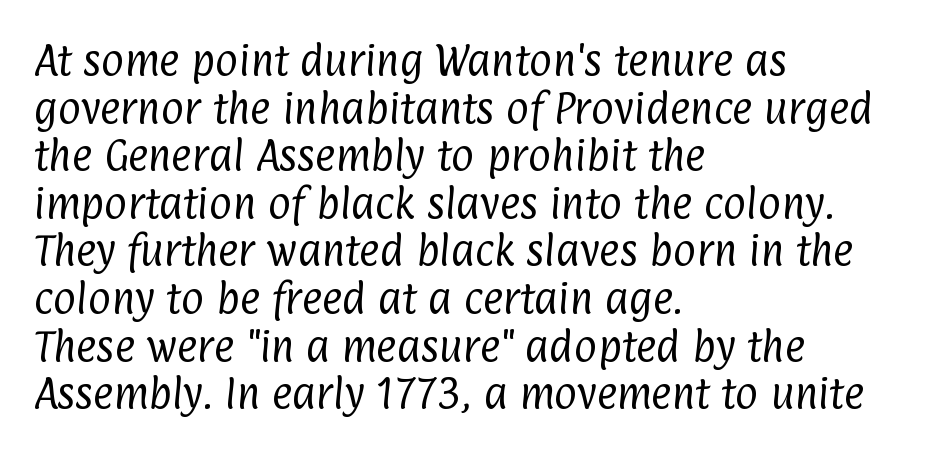
The passage shown is typed in a proportional face where columns would drift. The gaps between neighbouring characters are ordinary and unremarkable. Which margin do the lines hug? The left one — the right edge is uneven. Anything drawn beneath the words? Only blank space. No letter is thick-stroked: the sample isn't bold. This sample uses a sans-serif face.
